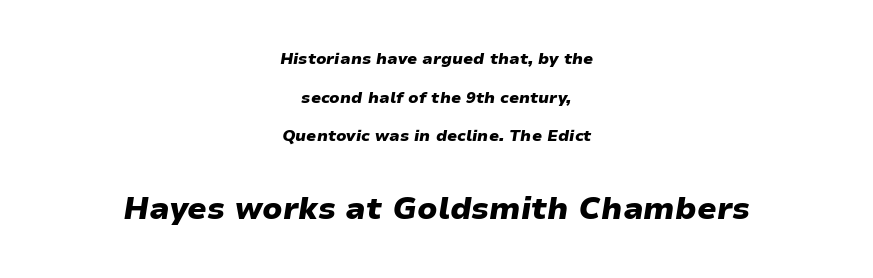
The image shows 31 px heavy, wide type, italic (leaning right); set centered, loose line spacing (2.41x), normal letter spacing, not underlined; the second (bottom) block is 1.94x larger; low stroke contrast and a medium x-height.
